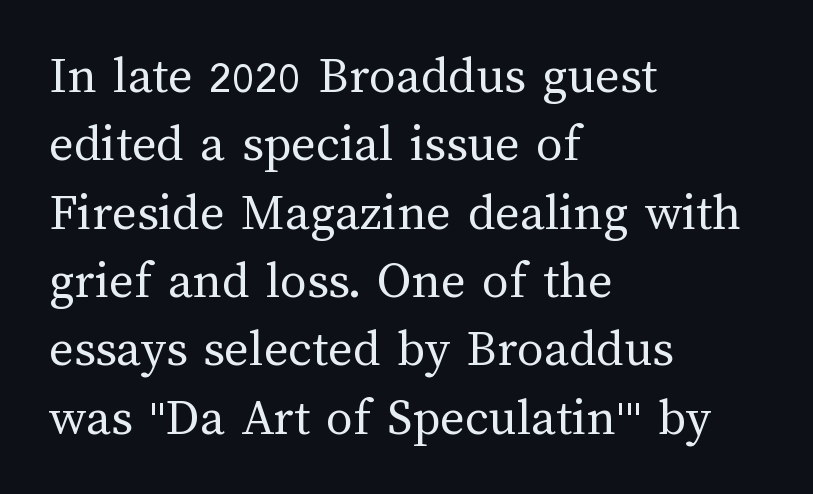
Caption: standard tracking, unaltered. This sample has the flowing, uneven cadence of proportional lettering. Is this a heavy cut? Hardly; it is regular or lighter. Does the leading feel generous? No, just average. Vertical strokes here are truly vertical. Glance below the letters and you will spot only blank space.
